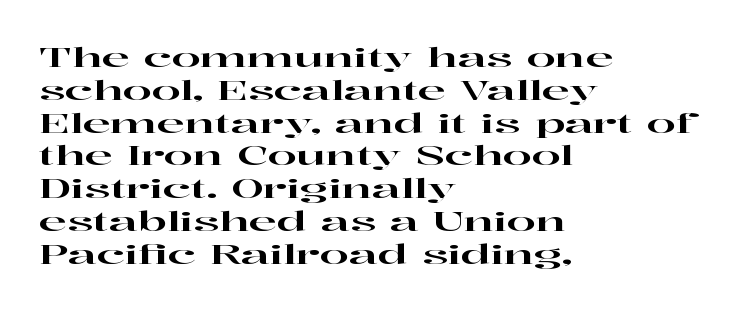
The image shows 26 px text type, upright; set left-aligned, normal line spacing (1.26x), normal letter spacing, not underlined.
